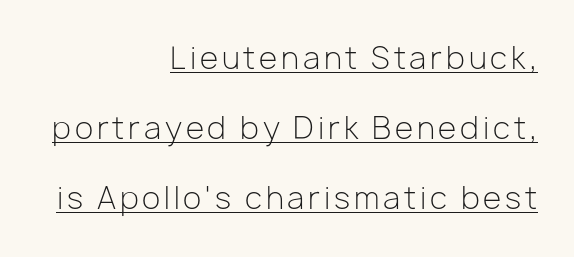
The image shows 30 px light sans-serif type, upright; set right-aligned, loose line spacing (2.34x), underlined; low stroke contrast and a medium x-height.
